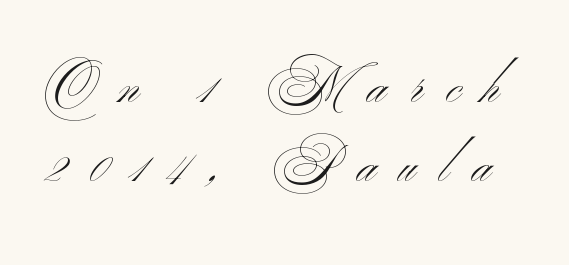
{"serif": "no", "bold": "no", "weight": "light", "width": "wide", "stroke_contrast": "medium", "x_height": "small", "monospaced": "no", "underline": "no", "line_spacing": "normal", "line_spacing_ratio": 1.61, "letter_spacing": "wide", "letter_spacing_em": 0.48, "glyph_px": 49}
